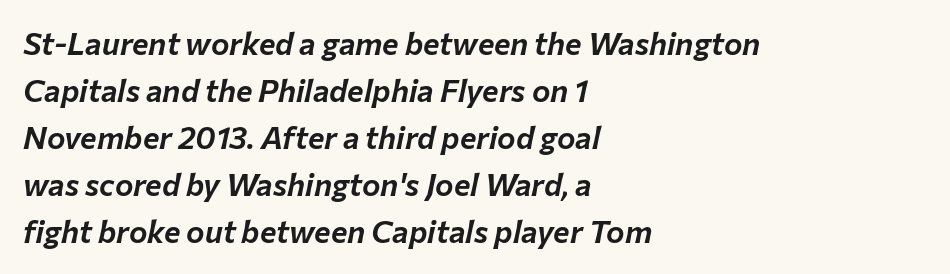
Q: Is the text italic (slanted)? A: Yes, it leans right by about 12 degrees.
Q: Is the text underlined? A: No.
Q: How is the paragraph aligned? A: Left-aligned.
Q: Is the spacing between letters normal or unusually wide? A: Normal.
Q: Is the spacing between lines tight, normal or loose? A: Normal.
Q: Width (condensed, normal, or wide)? A: Normal.
Q: Stroke contrast? A: Low.
Q: x-height? A: Medium.
Q: Monospaced? A: No.
